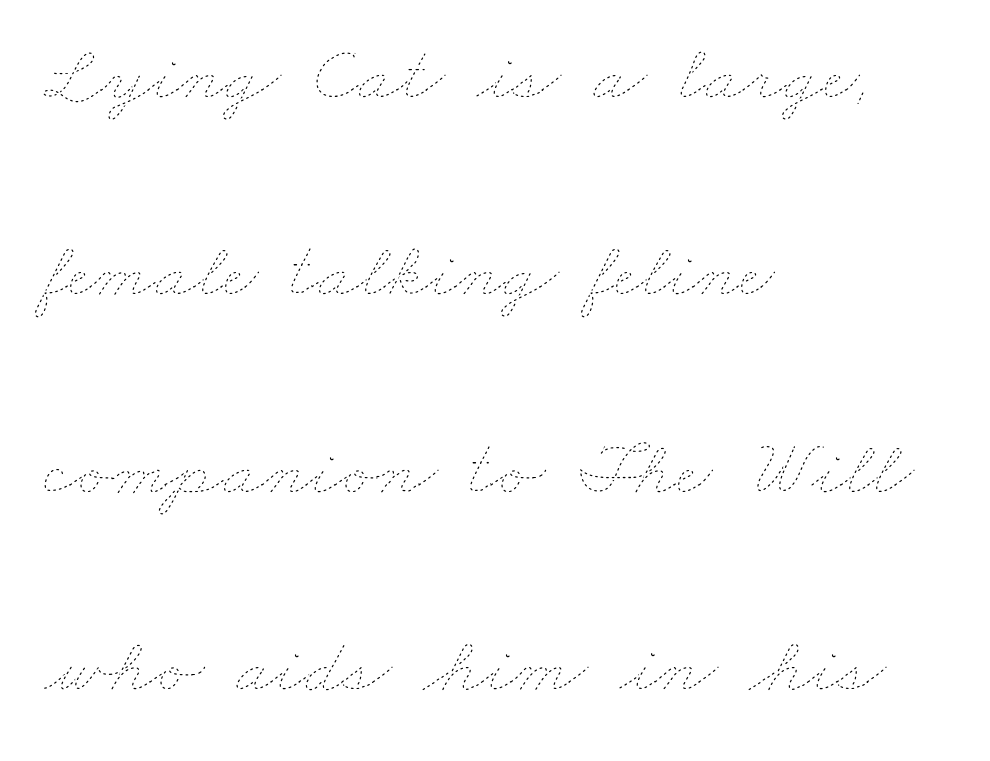
{"bold": "no", "weight": "thin", "width": "wide", "stroke_contrast": "low", "x_height": "small", "monospaced": "no", "underline": "no", "align": "left", "line_spacing": "loose", "line_spacing_ratio": 2.5, "letter_spacing": "normal", "letter_spacing_em": 0.0, "glyph_px": 79}
